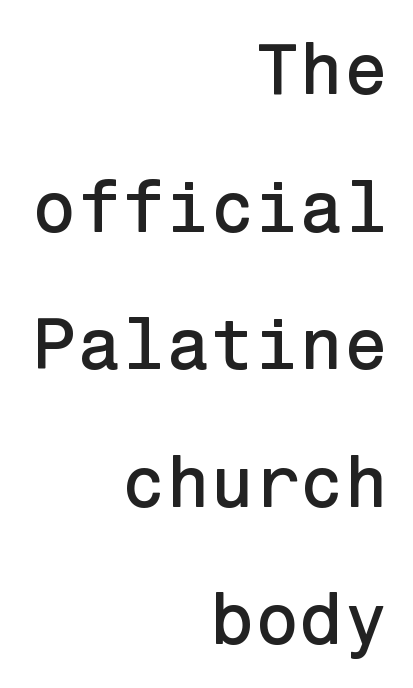
{"serif": "no", "italic": "no", "width": "normal", "stroke_contrast": "low", "x_height": "medium", "underline": "no", "align": "right", "line_spacing": "loose", "line_spacing_ratio": 1.91, "letter_spacing": "normal", "letter_spacing_em": 0.0, "glyph_px": 72}
